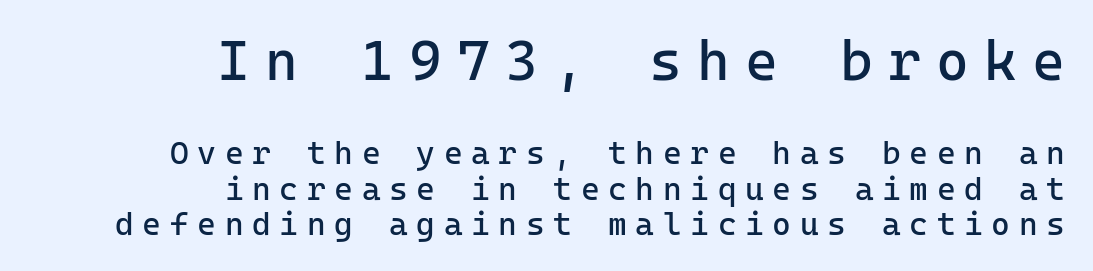
The characters display no serif detailing; their extremities are plain. A light-to-regular cut is what we see here. The face used here is monospaced, like something from a code editor. A roman cut, with each character standing at attention.
